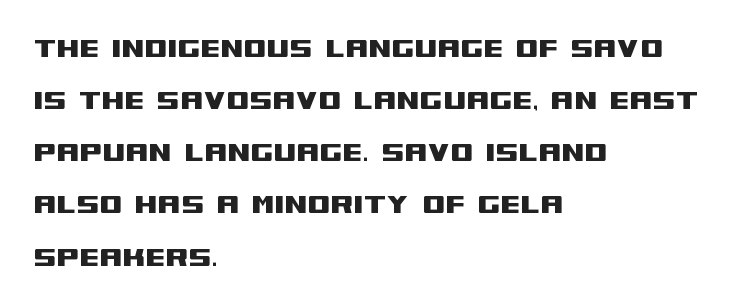
The image shows 33 px wide sans-serif type, upright; set left-aligned, normal line spacing (1.58x), normal letter spacing, not underlined; medium stroke contrast and a large x-height.
